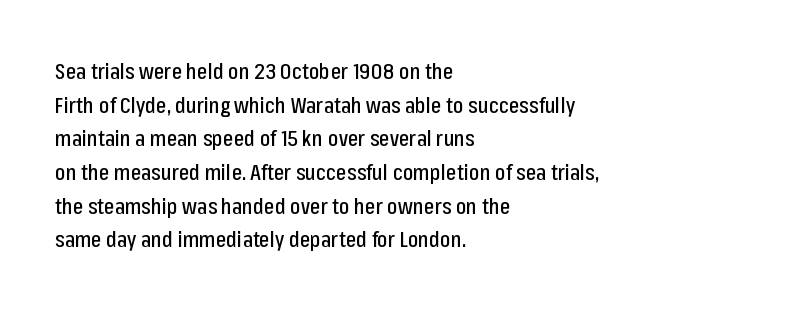
{"italic": "no", "underline": "no", "align": "left", "line_spacing": "normal", "line_spacing_ratio": 1.53, "letter_spacing": "normal", "letter_spacing_em": 0.0, "glyph_px": 22}
